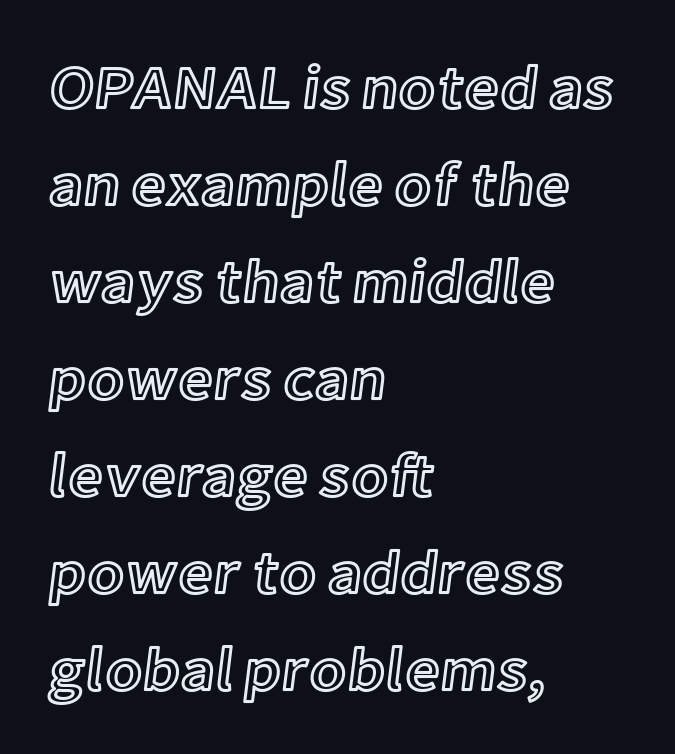
The passage shown is typed in a proportional face where columns would drift. Glyph-to-glyph distance matches everyday printed text. Just letters on the line, the space beneath them empty. The designer left line spacing at the default. The ragged edge is on the right, which tells us the setting is flush left.
